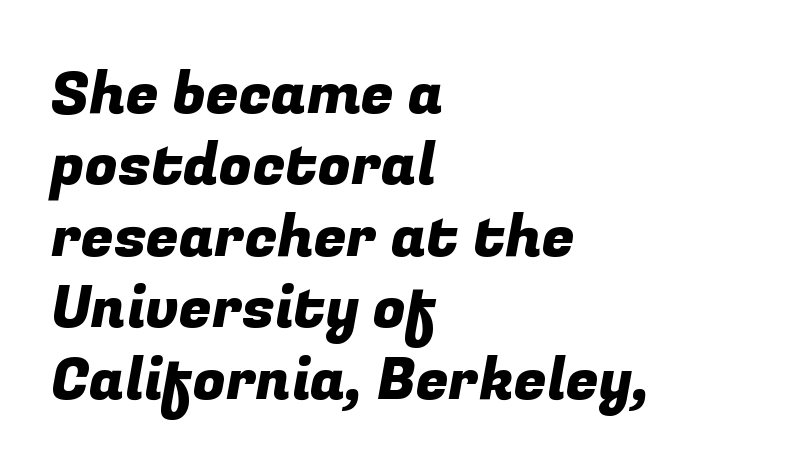
{"serif": "no", "width": "normal", "stroke_contrast": "low", "x_height": "medium", "monospaced": "no", "underline": "no", "align": "left", "line_spacing_ratio": 1.21, "letter_spacing": "normal", "letter_spacing_em": 0.0, "glyph_px": 59}
